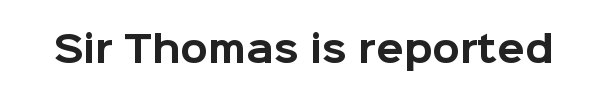
This sample uses plain, unmodified letter spacing. Examine the stroke ends and you'll find no serifs. Spacing verdict: proportional, widths tailored to each character. The specimen reads as upright at a glance.
